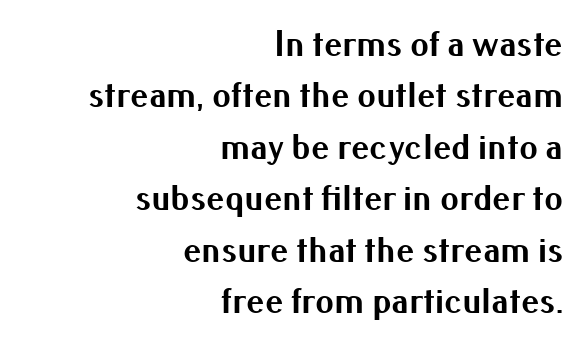
The image shows 37 px bold sans-serif type, upright; set right-aligned, normal line spacing (1.39x), normal letter spacing, not underlined; medium stroke contrast and a small x-height.
